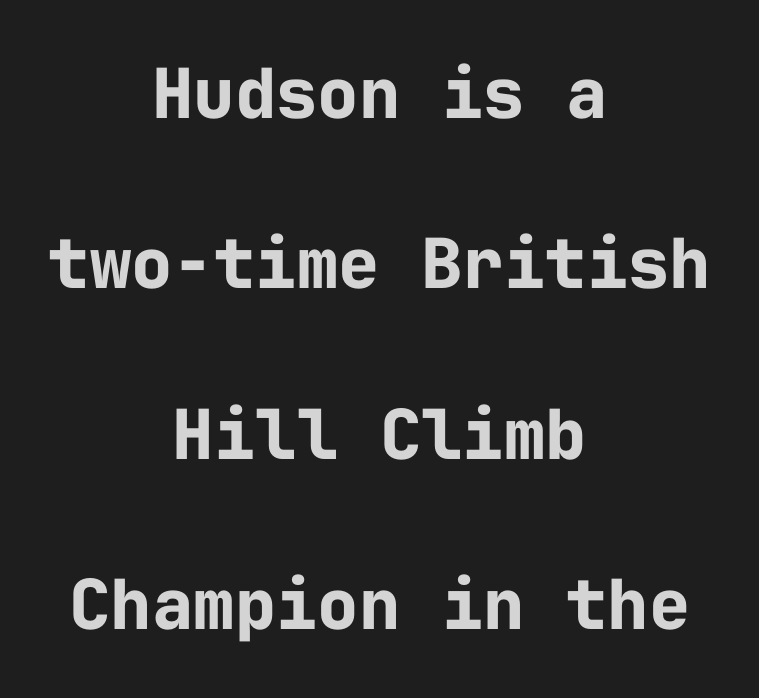
Leading: increased. The space directly below the letters is spotless. Note: no serifs on the glyphs. The text block is weighted toward neither margin, spreading evenly from the middle.
